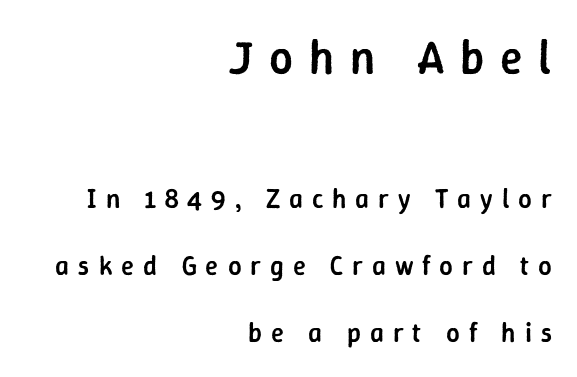
Q: Is the text bold? A: Semi-bold.
Q: Is the text italic (slanted)? A: No, it is upright.
Q: Is the typeface a serif or a sans-serif typeface? A: Sans-serif.
Q: Is the text underlined? A: No.
Q: How is the paragraph aligned? A: Right-aligned.
Q: Is the spacing between letters normal or unusually wide? A: Unusually wide.
Q: Is the spacing between lines tight, normal or loose? A: Loose.
Q: Which block of text is set in a larger size, the first (top) or the second (bottom)? A: The first (top) one.
Q: Width (condensed, normal, or wide)? A: Normal.
Q: Stroke contrast? A: Low.
Q: x-height? A: Medium.
Q: Monospaced? A: No.
